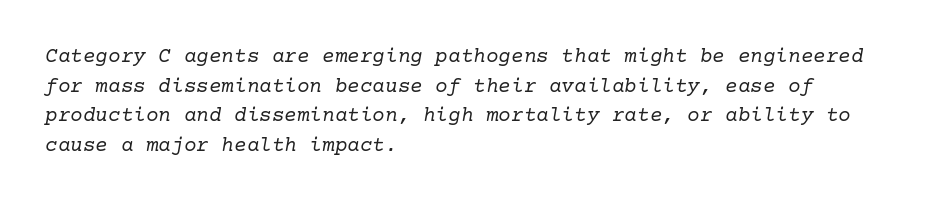
Yep, that's italic — everything's leaning. The paragraph has a hard left edge and a soft right edge. In terms of letterspacing, this is plain default setting. The face looks like a standard text weight, possibly lighter. The space beneath each line is pristine and unruled.
